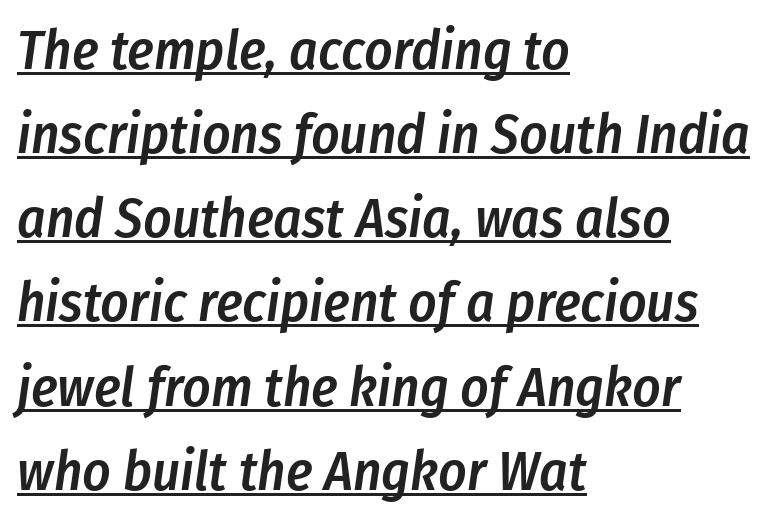
The image shows 55 px semibold, condensed type, italic (leaning right); set left-aligned, normal line spacing (1.53x), normal letter spacing, underlined; low stroke contrast and a medium x-height.
